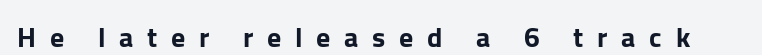
{"serif": "no", "italic": "no", "width": "normal", "stroke_contrast": "low", "x_height": "medium", "monospaced": "no", "underline": "no", "letter_spacing": "wide", "letter_spacing_em": 0.49, "glyph_px": 28}
